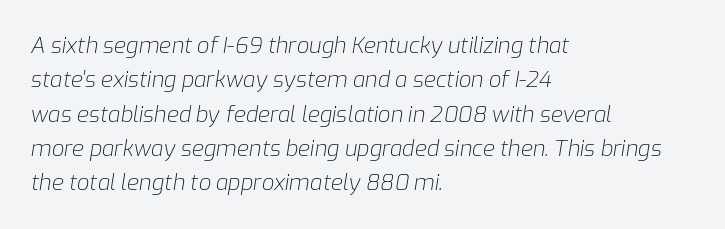
The image shows 22 px text type, italic (leaning right); set left-aligned, normal line spacing (1.56x), normal letter spacing, not underlined.
